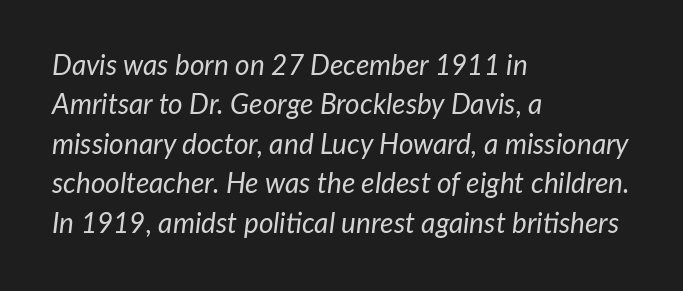
{"italic": "yes", "lean": "right", "slant_degrees": 7, "bold": "no", "weight": "regular", "width": "normal", "stroke_contrast": "low", "x_height": "medium", "monospaced": "no", "underline": "no", "align": "left", "line_spacing": "normal", "line_spacing_ratio": 1.41, "letter_spacing": "normal", "letter_spacing_em": 0.0, "glyph_px": 28}
